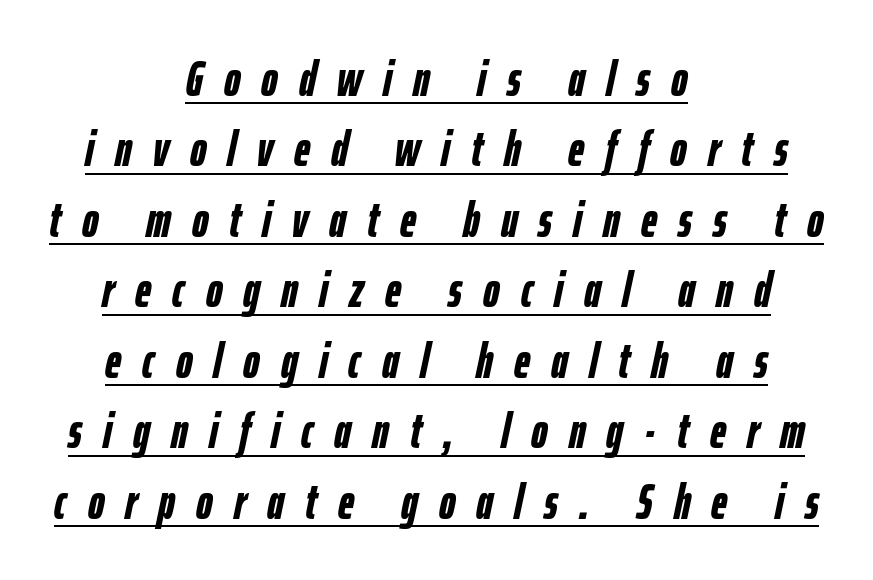
{"italic": "yes", "lean": "right", "slant_degrees": 12, "bold": "yes", "weight": "semibold", "width": "condensed", "stroke_contrast": "low", "x_height": "medium", "monospaced": "no", "underline": "yes", "align": "center", "line_spacing": "normal", "line_spacing_ratio": 1.41, "letter_spacing": "wide", "letter_spacing_em": 0.42, "glyph_px": 50}
